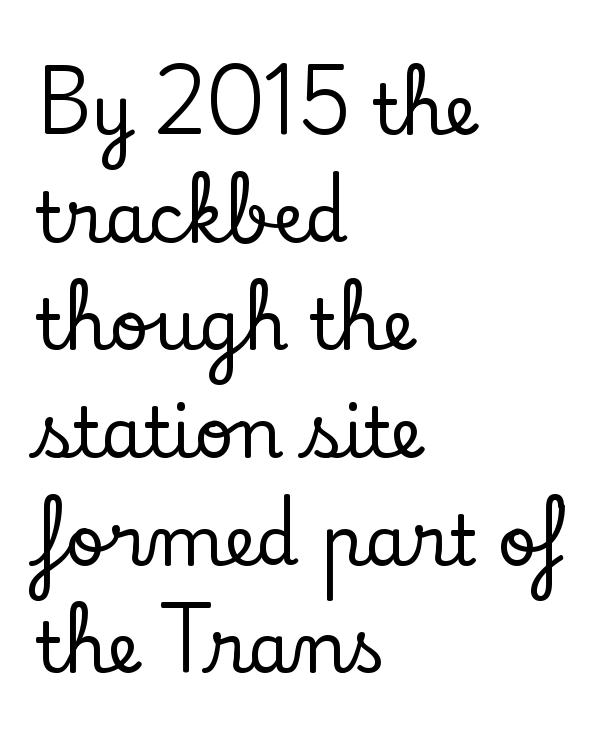
When letters stand straight like this, we call the style roman or upright. The lines sit at an ordinary, default distance from one another. Just letters on the line, the space beneath them empty. Varying glyph widths throughout — classic text-font behaviour.
